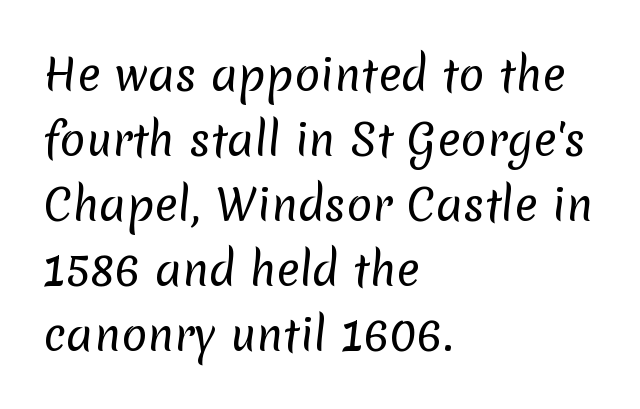
The image shows 43 px regular-weight sans-serif type; set left-aligned, normal line spacing (1.51x), normal letter spacing, not underlined; low stroke contrast and a medium x-height.
